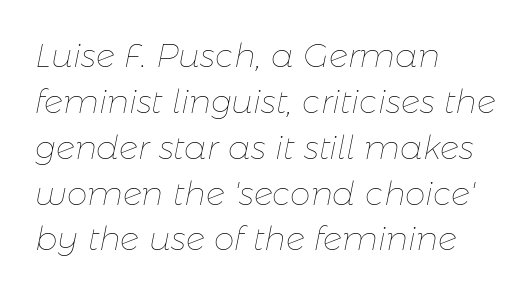
{"italic": "yes", "lean": "right", "slant_degrees": 11, "bold": "no", "weight": "thin", "width": "normal", "stroke_contrast": "low", "x_height": "medium", "monospaced": "no", "underline": "no", "align": "left", "line_spacing": "normal", "line_spacing_ratio": 1.39, "letter_spacing": "normal", "letter_spacing_em": 0.0, "glyph_px": 33}
